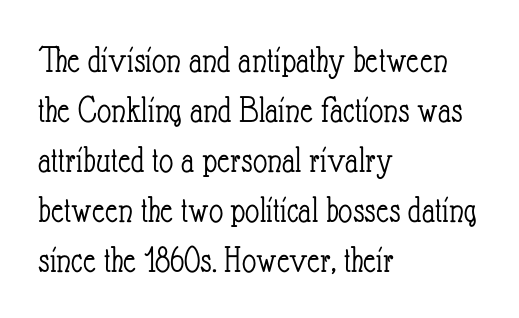
Nobody drew a line under any word here. Compared with a typical body face, this is equally light or lighter still. The compositor pushed each line to the left boundary. This sample uses an upright cut, with every glyph sitting square on the baseline.
